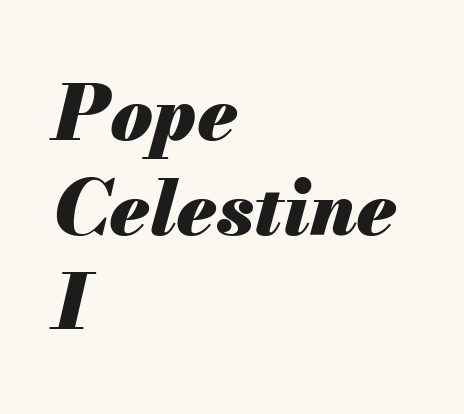
The image shows 77 px heavy type, italic (leaning right); set left-aligned, line spacing 1.23x, normal letter spacing, not underlined; medium stroke contrast and a small x-height.
